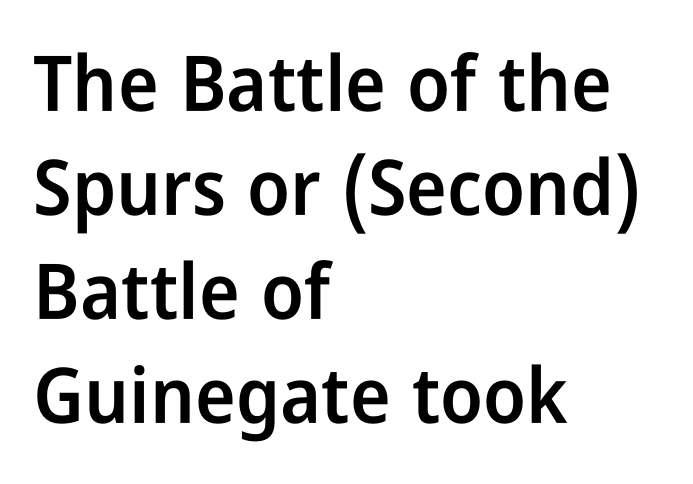
The image shows 77 px semibold, condensed sans-serif type, upright; set left-aligned, normal line spacing (1.35x), normal letter spacing, not underlined; low stroke contrast and a medium x-height.
